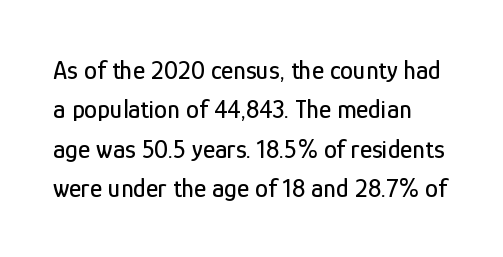
The image shows 26 px text type, upright; set normal line spacing (1.51x), normal letter spacing, not underlined.
